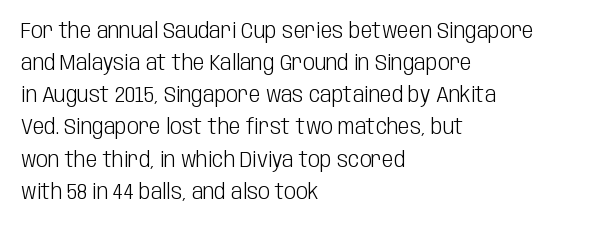
Is the block centered? No — it sits flush against the left margin. Honestly, the row spacing looks completely unremarkable. Check under the words: just untouched page. Ascenders rise straight up at ninety degrees. Nobody touched the tracking dial on this one.
